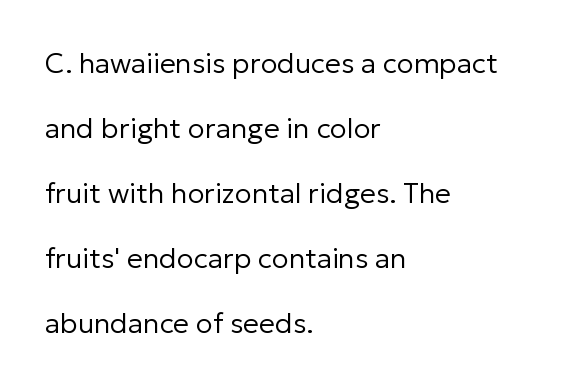
Q: Is the text bold? A: No.
Q: Is the text italic (slanted)? A: No, it is upright.
Q: Is the typeface a serif or a sans-serif typeface? A: Sans-serif.
Q: Is the text underlined? A: No.
Q: How is the paragraph aligned? A: Left-aligned.
Q: Is the spacing between letters normal or unusually wide? A: Normal.
Q: Is the spacing between lines tight, normal or loose? A: Loose.
Q: Width (condensed, normal, or wide)? A: Normal.
Q: Stroke contrast? A: Low.
Q: x-height? A: Medium.
Q: Monospaced? A: No.
